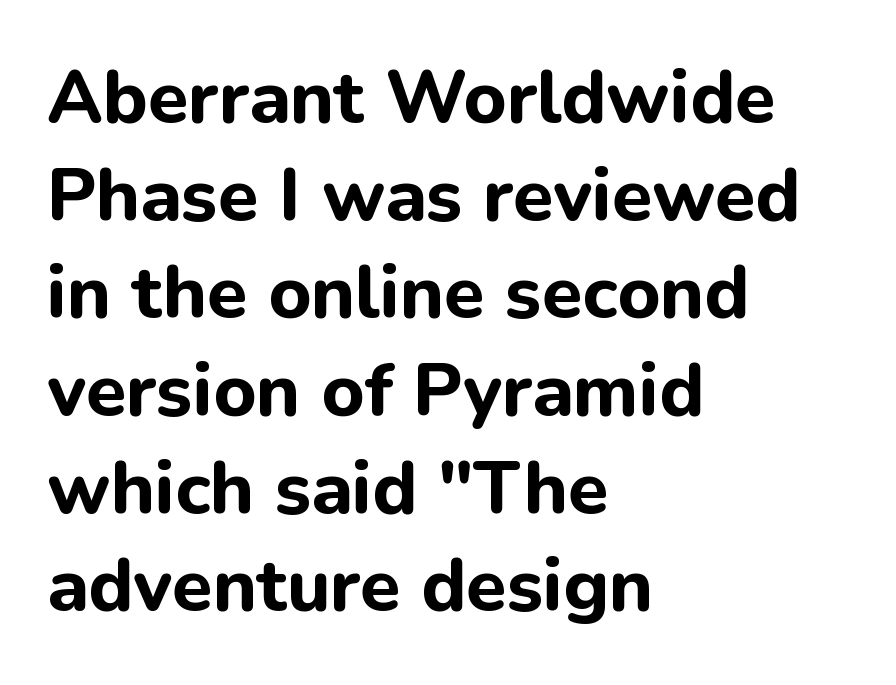
Q: Is the text bold? A: Yes.
Q: Is the text italic (slanted)? A: No, it is upright.
Q: Is the typeface a serif or a sans-serif typeface? A: Sans-serif.
Q: Is the text underlined? A: No.
Q: How is the paragraph aligned? A: Left-aligned.
Q: Is the spacing between letters normal or unusually wide? A: Normal.
Q: Is the spacing between lines tight, normal or loose? A: Normal.
Q: Width (condensed, normal, or wide)? A: Normal.
Q: Stroke contrast? A: Low.
Q: x-height? A: Medium.
Q: Monospaced? A: No.
